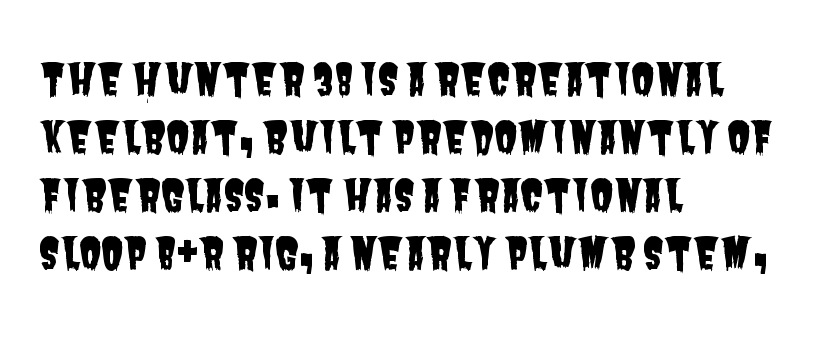
Varying glyph widths throughout — classic text-font behaviour. The type is set solid horizontally, with unmodified tracking. Reading down the column, the eye jumps a familiar distance to each next line. The words here are not underlined. Letterform terminals end flat and unadorned throughout the passage. Leftover space on each line is placed entirely after the last word.
